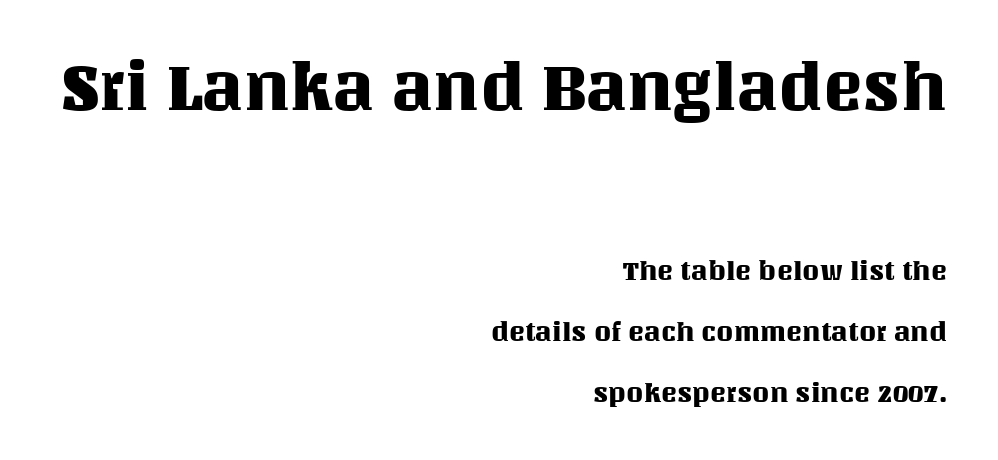
The area under the type is left untouched. Regarding leading, the lines here are spaced well apart. A typesetter would call this zero additional tracking. Designer's note — italics off, roman on.
